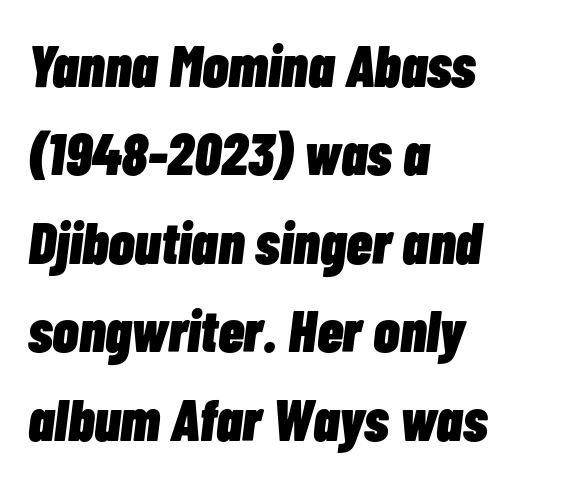
A typesetter would call this proportional, since set widths differ per character. The rendering keeps characters at their native spacing. Every letter is thick-stroked: bold, no question. Which margin do the lines hug? The left one — the right edge is uneven. The vertical gap from one line to the next is medium. In terms of posture, this sample is oblique.
